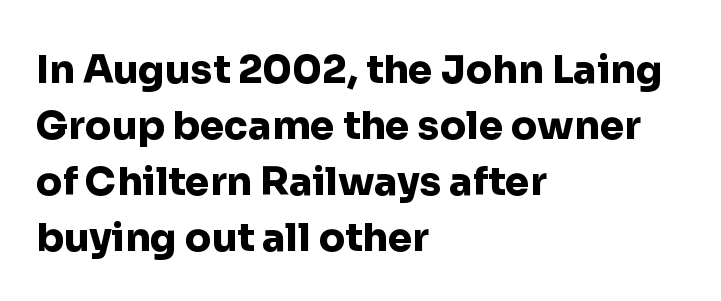
Q: Is the text bold? A: Yes.
Q: Is the text italic (slanted)? A: No, it is upright.
Q: Is the typeface a serif or a sans-serif typeface? A: Sans-serif.
Q: Is the text underlined? A: No.
Q: How is the paragraph aligned? A: Left-aligned.
Q: Is the spacing between letters normal or unusually wide? A: Normal.
Q: Is the spacing between lines tight, normal or loose? A: Normal.
Q: Width (condensed, normal, or wide)? A: Normal.
Q: Stroke contrast? A: Low.
Q: x-height? A: Medium.
Q: Monospaced? A: No.
